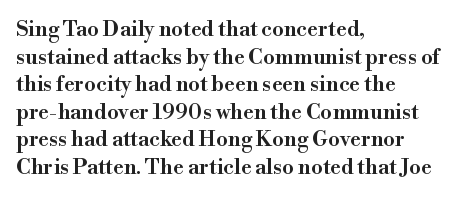
Q: Is the text bold? A: Semi-bold.
Q: Is the text italic (slanted)? A: No, it is upright.
Q: Is the text underlined? A: No.
Q: How is the paragraph aligned? A: Left-aligned.
Q: Is the spacing between letters normal or unusually wide? A: Normal.
Q: Is the spacing between lines tight, normal or loose? A: Normal.
